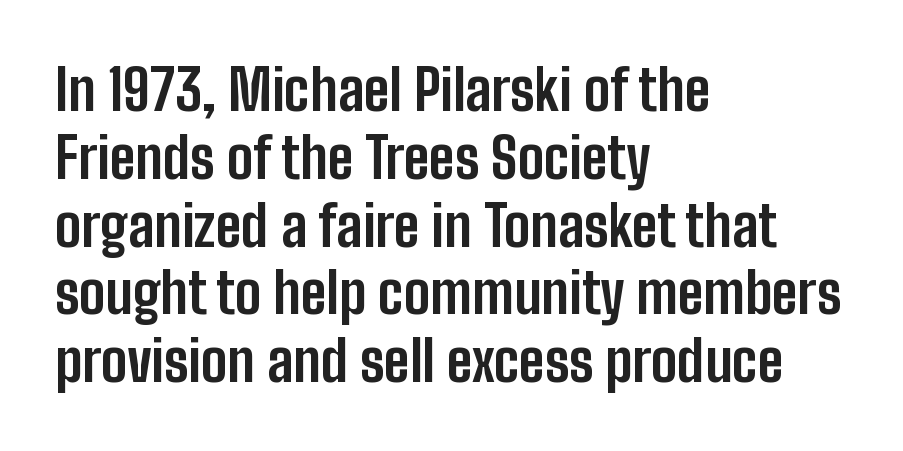
The image shows 56 px bold, condensed sans-serif type, upright; set left-aligned, line spacing 1.21x, normal letter spacing, not underlined; low stroke contrast and a medium x-height.
